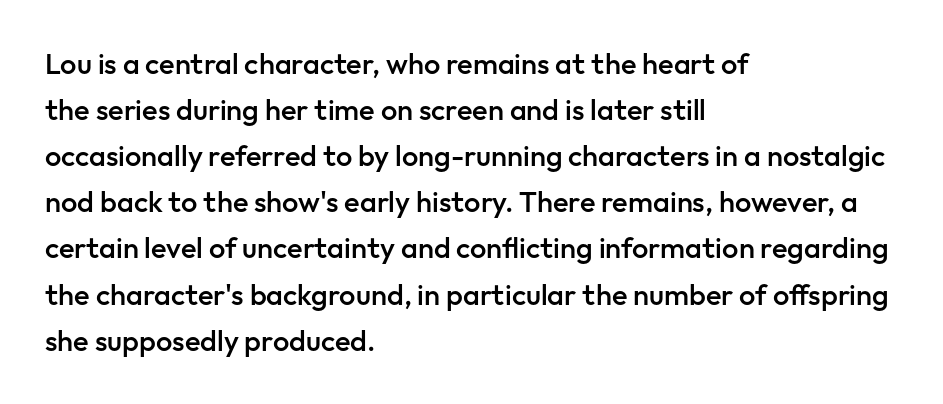
The image shows 29 px semibold sans-serif type, upright; set left-aligned, normal line spacing (1.59x), normal letter spacing, not underlined; low stroke contrast and a medium x-height.
